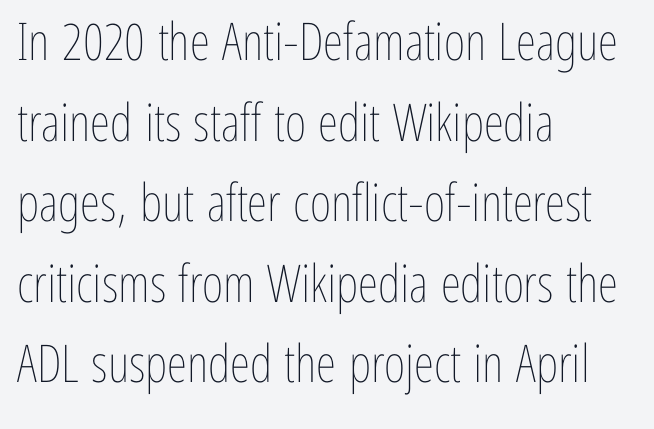
Q: Is the text bold? A: No.
Q: Is the text italic (slanted)? A: No, it is upright.
Q: Is the text underlined? A: No.
Q: How is the paragraph aligned? A: Left-aligned.
Q: Is the spacing between letters normal or unusually wide? A: Normal.
Q: Is the spacing between lines tight, normal or loose? A: Normal.
Q: Width (condensed, normal, or wide)? A: Condensed.
Q: Stroke contrast? A: Low.
Q: x-height? A: Medium.
Q: Monospaced? A: No.
